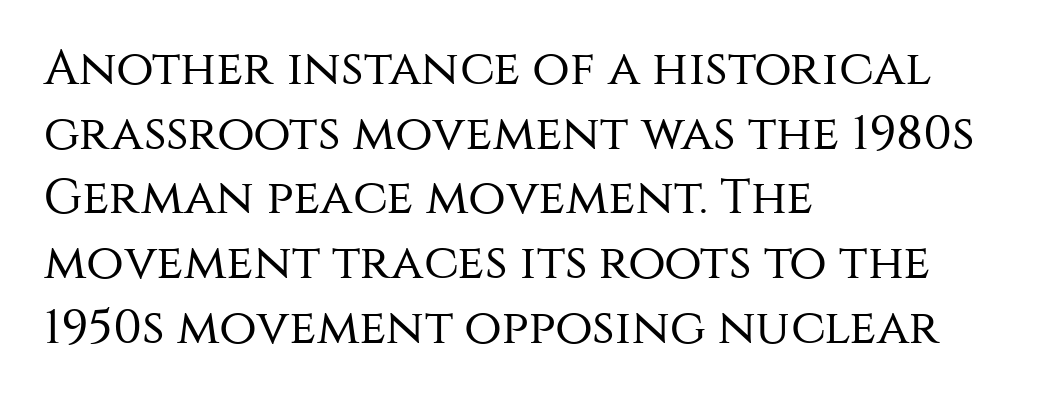
Q: Is the text bold? A: No.
Q: Is the text italic (slanted)? A: No, it is upright.
Q: Is the typeface a serif or a sans-serif typeface? A: Sans-serif.
Q: Is the text underlined? A: No.
Q: How is the paragraph aligned? A: Left-aligned.
Q: Is the spacing between letters normal or unusually wide? A: Normal.
Q: Is the spacing between lines tight, normal or loose? A: Normal.
Q: Width (condensed, normal, or wide)? A: Normal.
Q: Stroke contrast? A: Medium.
Q: x-height? A: Large.
Q: Monospaced? A: No.
